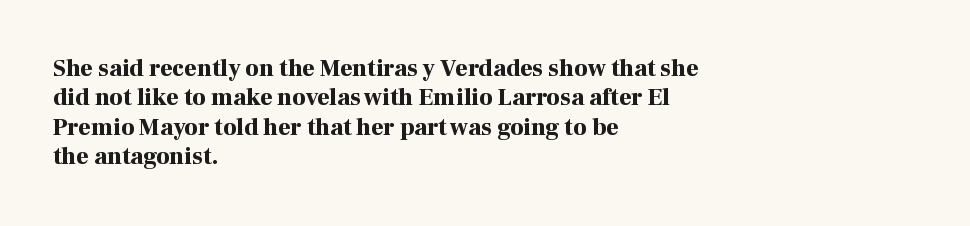
{"italic": "no", "bold": "yes", "underline": "no", "align": "left", "line_spacing_ratio": 1.22, "letter_spacing": "normal", "letter_spacing_em": 0.0, "glyph_px": 24}
